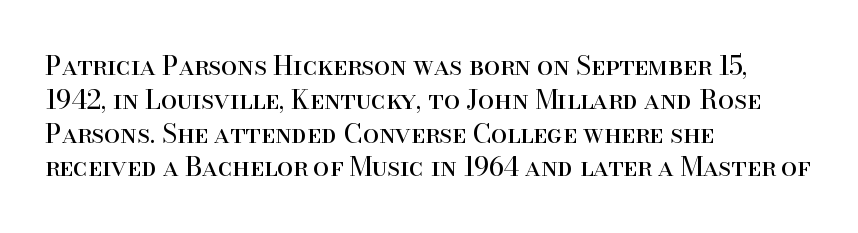
Descenders are the only things crossing below the line. Vertical strokes here are truly vertical. Compared with typical paragraphs, the rows here are spaced about the same. The setting favours the left margin, as ordinary paragraphs usually do.
